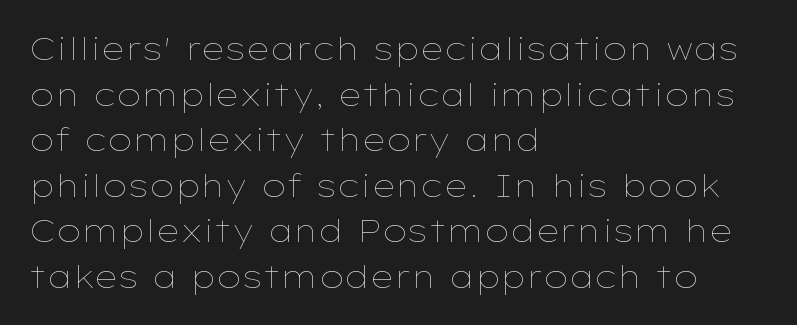
{"italic": "no", "bold": "no", "weight": "thin", "width": "wide", "stroke_contrast": "low", "x_height": "medium", "monospaced": "no", "underline": "no", "align": "left", "line_spacing": "normal", "line_spacing_ratio": 1.47, "letter_spacing": "normal", "letter_spacing_em": 0.0, "glyph_px": 31}
